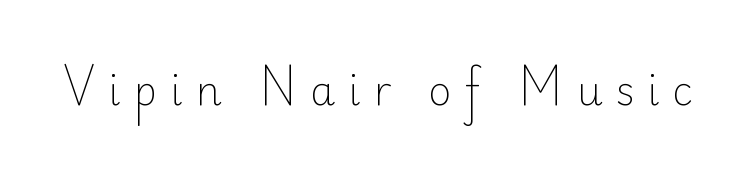
Q: Is the text bold? A: No.
Q: Is the text italic (slanted)? A: No, it is upright.
Q: Is the typeface a serif or a sans-serif typeface? A: Sans-serif.
Q: Is the text underlined? A: No.
Q: Is the spacing between letters normal or unusually wide? A: Unusually wide.
Q: Width (condensed, normal, or wide)? A: Normal.
Q: Stroke contrast? A: Low.
Q: x-height? A: Small.
Q: Monospaced? A: No.
